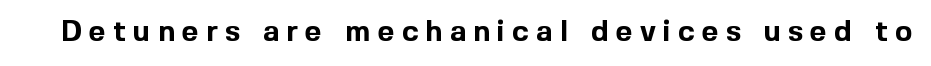
{"serif": "no", "italic": "no", "bold": "yes", "weight": "bold", "width": "normal", "x_height": "medium", "monospaced": "no", "underline": "no", "letter_spacing": "wide", "letter_spacing_em": 0.25, "glyph_px": 29}
